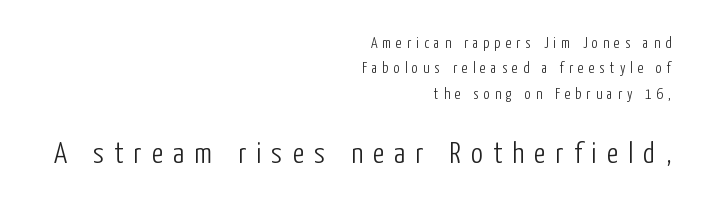
The image shows 30 px light, condensed sans-serif type, upright; set right-aligned, normal line spacing (1.7x), unusually wide letter spacing (+0.34 em), not underlined; the second (bottom) block is 2.0x larger; low stroke contrast and a medium x-height.
